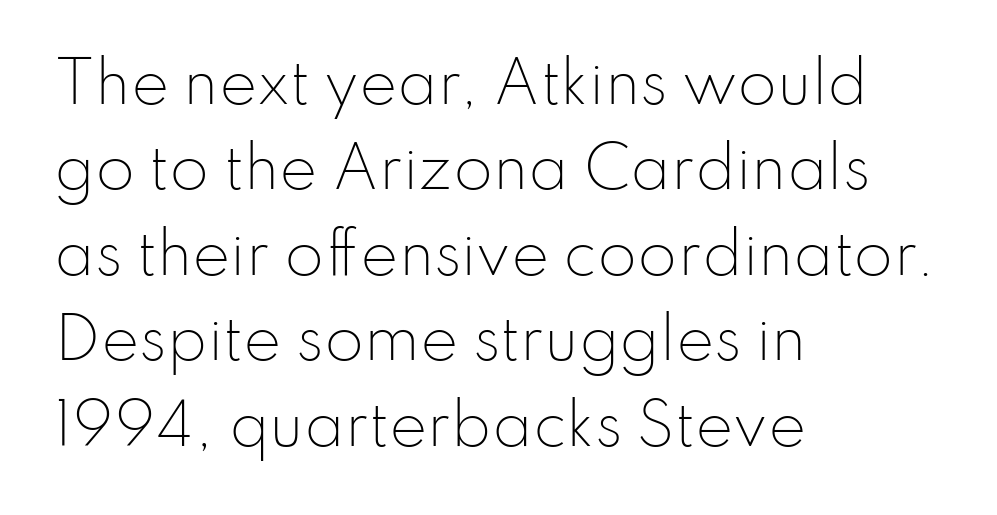
The image shows 57 px light sans-serif type, upright; set left-aligned, normal line spacing (1.5x), normal letter spacing, not underlined; low stroke contrast and a small x-height.
